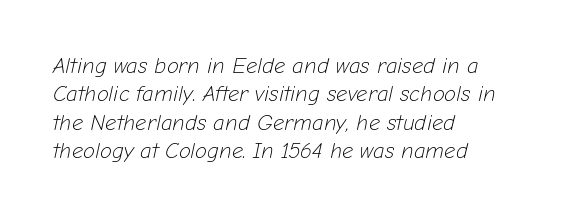
The image shows 22 px text type, italic (leaning right); set left-aligned, normal line spacing (1.29x), normal letter spacing, not underlined.
